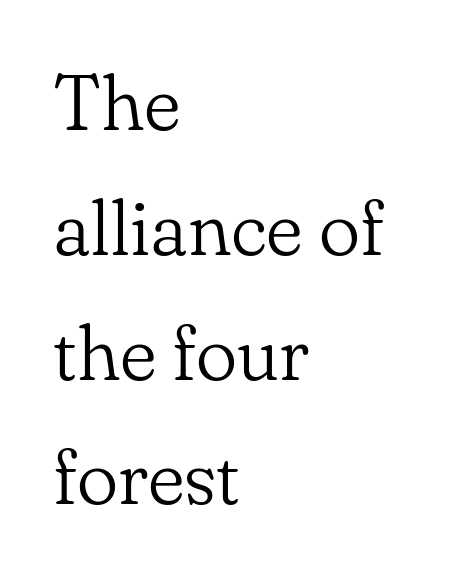
Q: Is the text bold? A: No.
Q: Is the text italic (slanted)? A: No, it is upright.
Q: Is the typeface a serif or a sans-serif typeface? A: Serif.
Q: Is the text underlined? A: No.
Q: How is the paragraph aligned? A: Left-aligned.
Q: Is the spacing between letters normal or unusually wide? A: Normal.
Q: Is the spacing between lines tight, normal or loose? A: Normal.
Q: Width (condensed, normal, or wide)? A: Normal.
Q: Stroke contrast? A: Low.
Q: x-height? A: Small.
Q: Monospaced? A: No.
